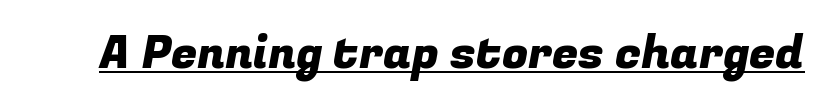
These lines keep a tight, regular rhythm from letter to letter. Each letter keeps its own natural width here, so spacing adapts to shape. The characters display no serif detailing; their extremities are plain. The face used here appears with an underline applied.
